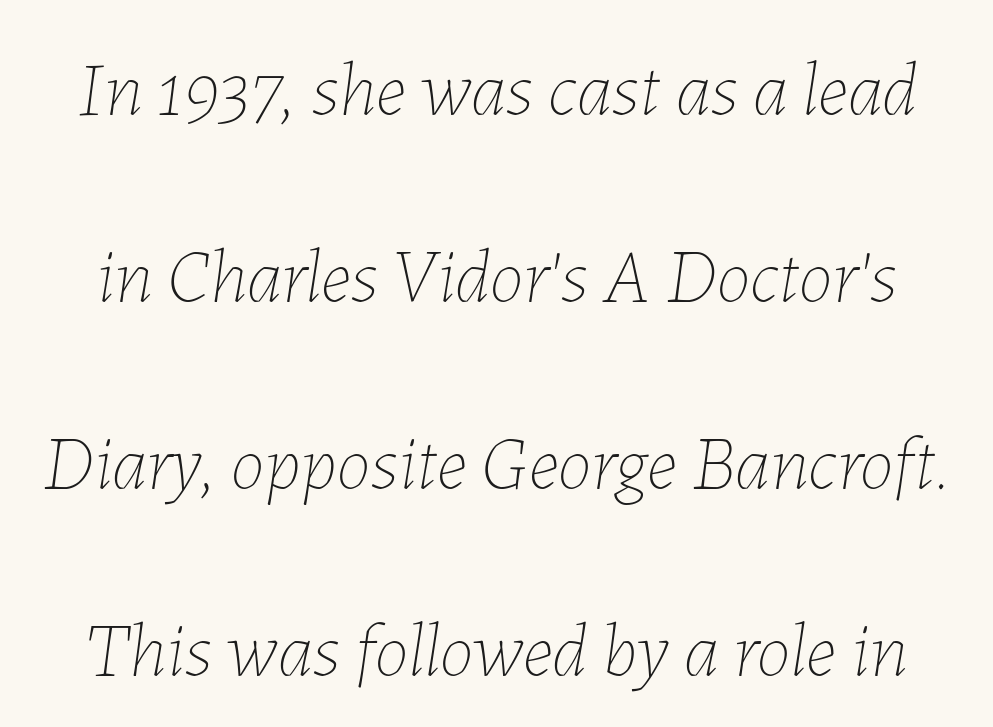
{"italic": "yes", "lean": "right", "slant_degrees": 7, "bold": "no", "weight": "thin", "width": "normal", "stroke_contrast": "low", "x_height": "medium", "monospaced": "no", "underline": "no", "line_spacing": "loose", "line_spacing_ratio": 2.43, "letter_spacing": "normal", "letter_spacing_em": 0.0, "glyph_px": 77}
